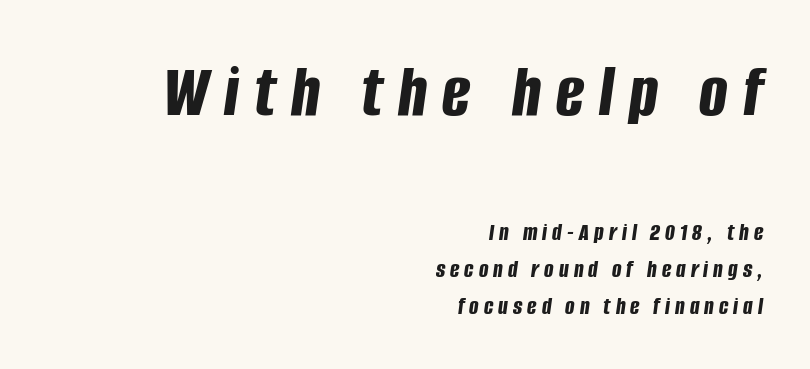
Each letter keeps its own natural width here, so spacing adapts to shape. Emphasis by weight is at full strength: bold. The passage shown has open, widely tracked lettering throughout. Glance below the letters and you will spot only blank space. The vertical gap from one line to the next is medium. A student would notice the top passage is typeset larger than what follows.
